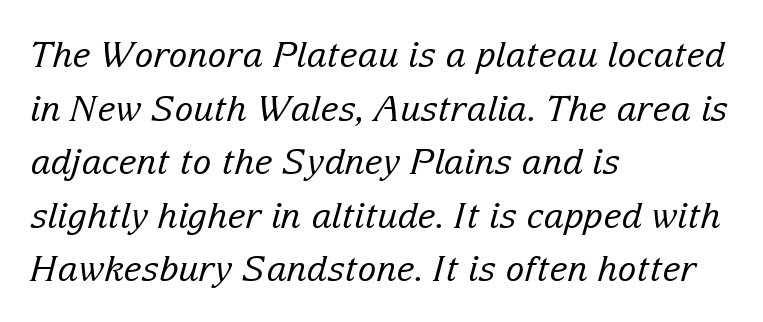
The whole block is typeset with a tilt. The strip under each line holds only bare page. Vertically, the passage feels balanced, rows spaced as you'd expect. The rag falls on the right side of this text block. Serifs: yes, visible at the terminals of the letterforms.
